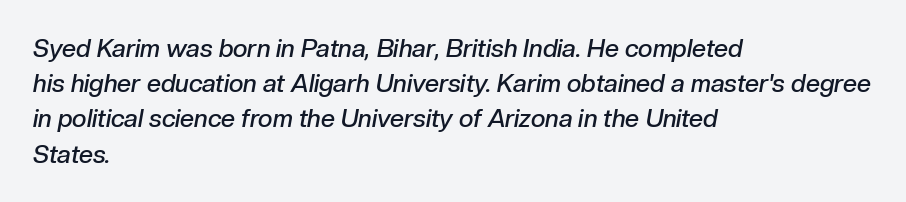
Honestly, the row spacing looks completely unremarkable. The line texture is even and compact thanks to regular tracking. The foot of each line stays bare and open. Left-aligned paragraph, ragged on the right. Designer's note — italics engaged.
